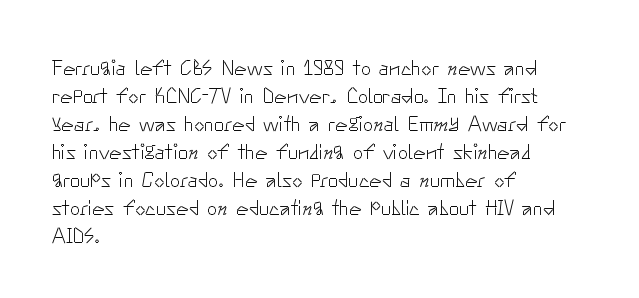
{"italic": "no", "bold": "no", "underline": "no", "align": "left", "line_spacing": "normal", "line_spacing_ratio": 1.33, "letter_spacing": "normal", "letter_spacing_em": 0.0, "glyph_px": 21}
